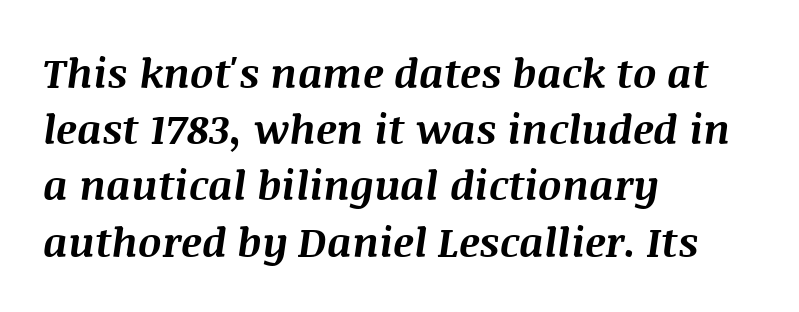
{"italic": "yes", "lean": "right", "slant_degrees": 8, "bold": "yes", "weight": "bold", "width": "normal", "stroke_contrast": "medium", "x_height": "large", "monospaced": "no", "underline": "no", "align": "left", "line_spacing": "normal", "line_spacing_ratio": 1.37, "letter_spacing": "normal", "letter_spacing_em": 0.0, "glyph_px": 41}
